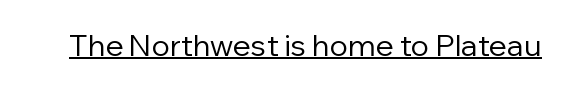
{"serif": "no", "italic": "no", "bold": "no", "weight": "regular", "width": "normal", "stroke_contrast": "low", "x_height": "medium", "monospaced": "no", "underline": "yes", "letter_spacing": "normal", "letter_spacing_em": 0.0, "glyph_px": 30}
